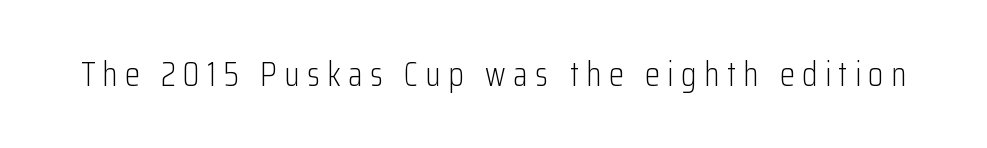
The image shows 34 px light, condensed sans-serif type, upright; set unusually wide letter spacing (+0.22 em), not underlined; low stroke contrast and a medium x-height.
